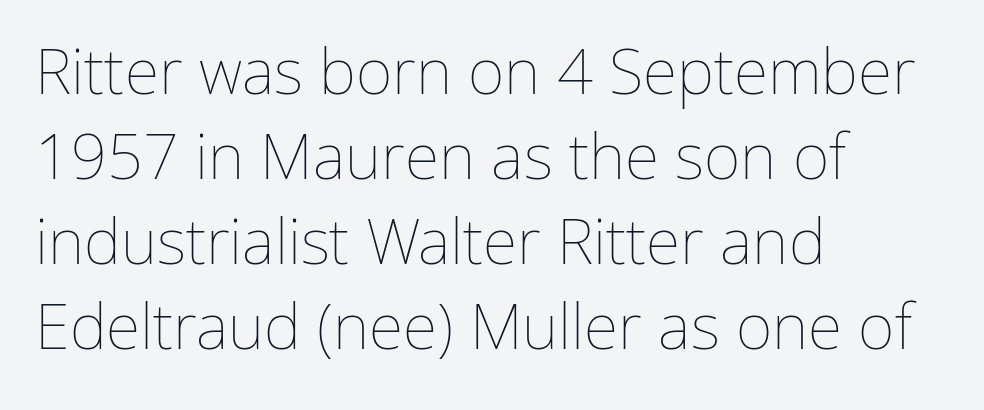
Just letters on the line, the space beneath them empty. Characters follow at the spacing the type designer built in. Successive baselines arrive at the customary interval. A typesetter would call this proportional, since set widths differ per character. Style check: upright.
